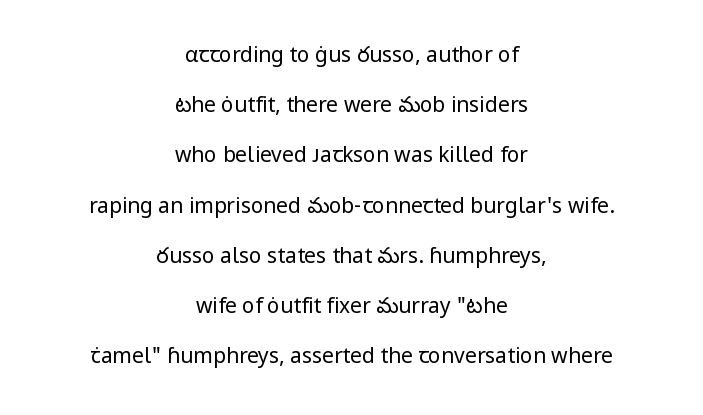
The image shows 21 px text type, upright; set centered, loose line spacing (2.39x), normal letter spacing, not underlined.
